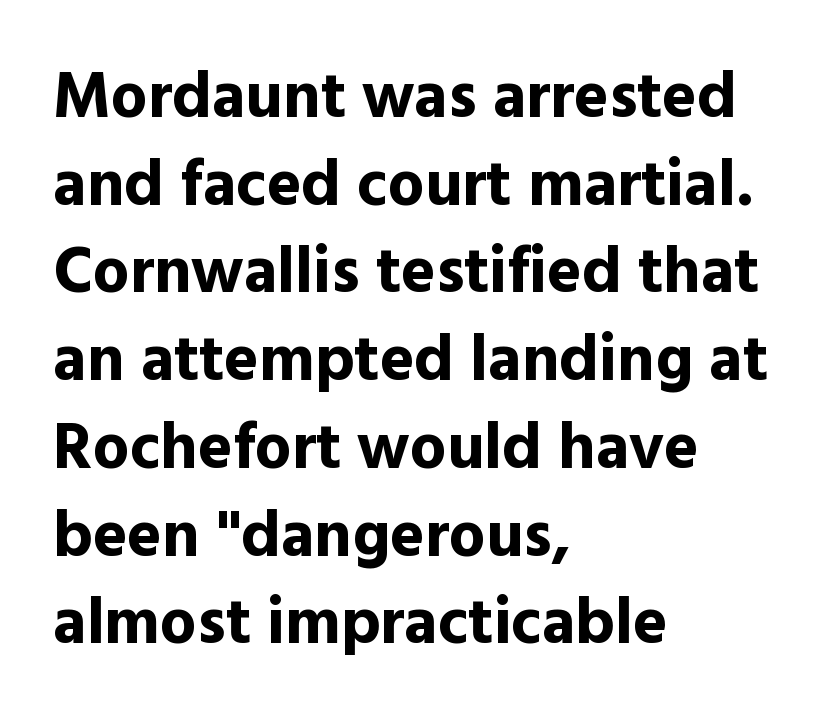
{"serif": "no", "italic": "no", "bold": "yes", "weight": "bold", "width": "normal", "x_height": "medium", "monospaced": "no", "underline": "no", "align": "left", "line_spacing": "normal", "line_spacing_ratio": 1.35, "letter_spacing": "normal", "letter_spacing_em": 0.0, "glyph_px": 65}
